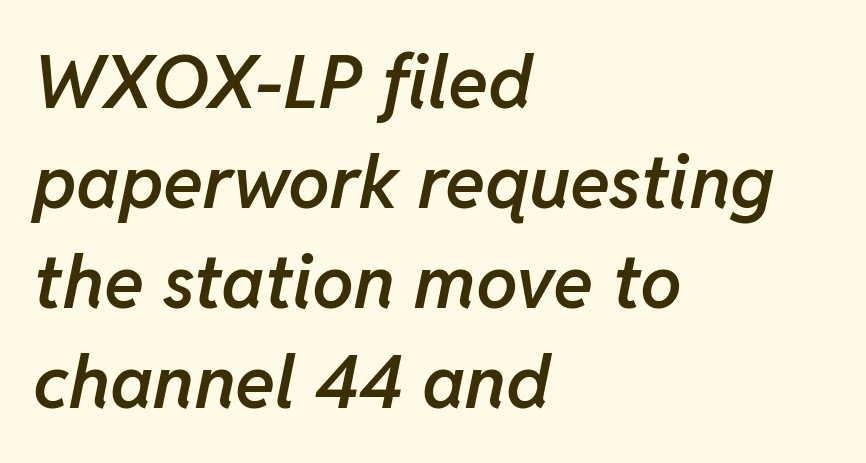
The image shows 74 px semibold type, italic (leaning right); set left-aligned, normal line spacing (1.35x), normal letter spacing, not underlined; low stroke contrast and a medium x-height.
